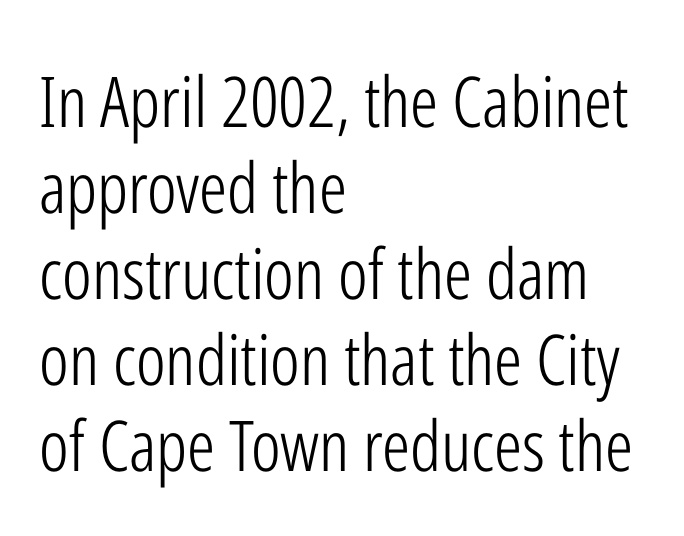
The image shows 70 px light, condensed sans-serif type, upright; set left-aligned, line spacing 1.23x, normal letter spacing, not underlined; low stroke contrast and a medium x-height.
